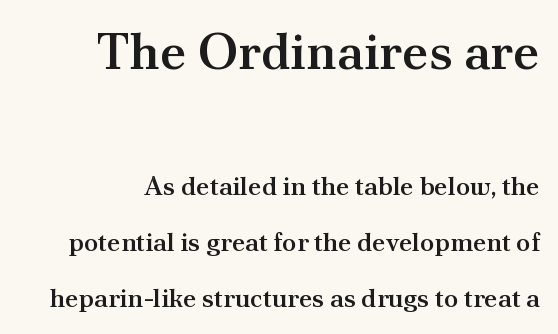
Whoever set this chose breathing room over compactness in the vertical rhythm. Reading top to bottom, the characters get smaller at the block break. A roman cut, with each character standing at attention. Nothing unusual about the tracking: characters are spaced as the font intends. The sample has been set in demibold, a notch under bold.
